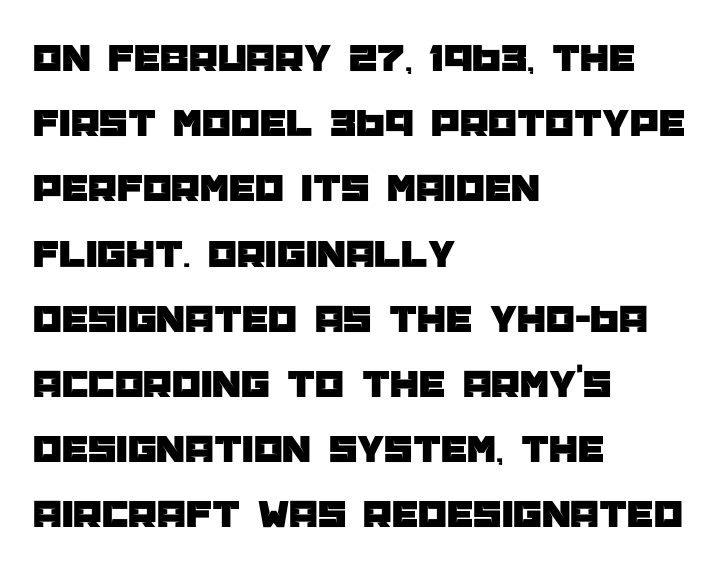
Characters follow at the spacing the type designer built in. The line-height multiplier appears to be the usual default. A typesetter would mark this as roman, not italic. Serif or sans? Sans — the stroke terminals are bare. The specimen omits any rule beneath the text block's lines. This sample has the flowing, uneven cadence of proportional lettering.
